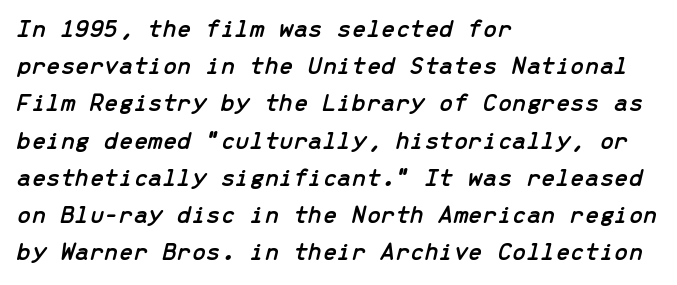
How are the letters spaced? Ordinarily, with no added tracking. Observe the lean: these are italic letterforms. A normal amount of white space separates one row of letters from the next. Honestly, there is no underline to notice here at all.
